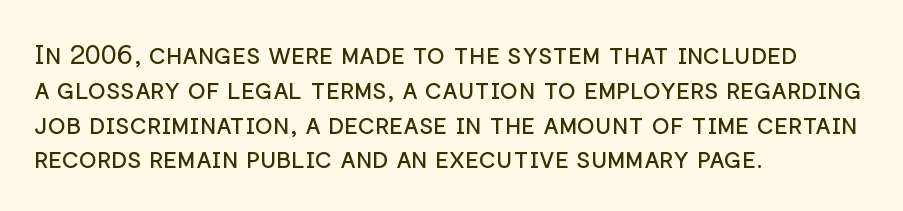
This sample keeps an unexceptional amount of space between lines. Characters remain perfectly vertical along every line. The gap between lines stays unmarked. Is this a heavy cut? Hardly; it is regular or lighter.
